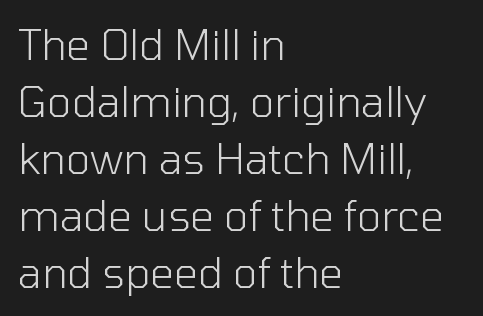
The image shows 42 px light sans-serif type, upright; set left-aligned, normal line spacing (1.36x), normal letter spacing, not underlined; low stroke contrast and a medium x-height.
